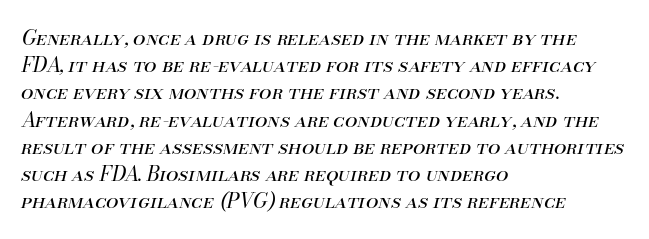
The image shows 20 px text type, italic (leaning right); set left-aligned, normal line spacing (1.36x), normal letter spacing, not underlined.
